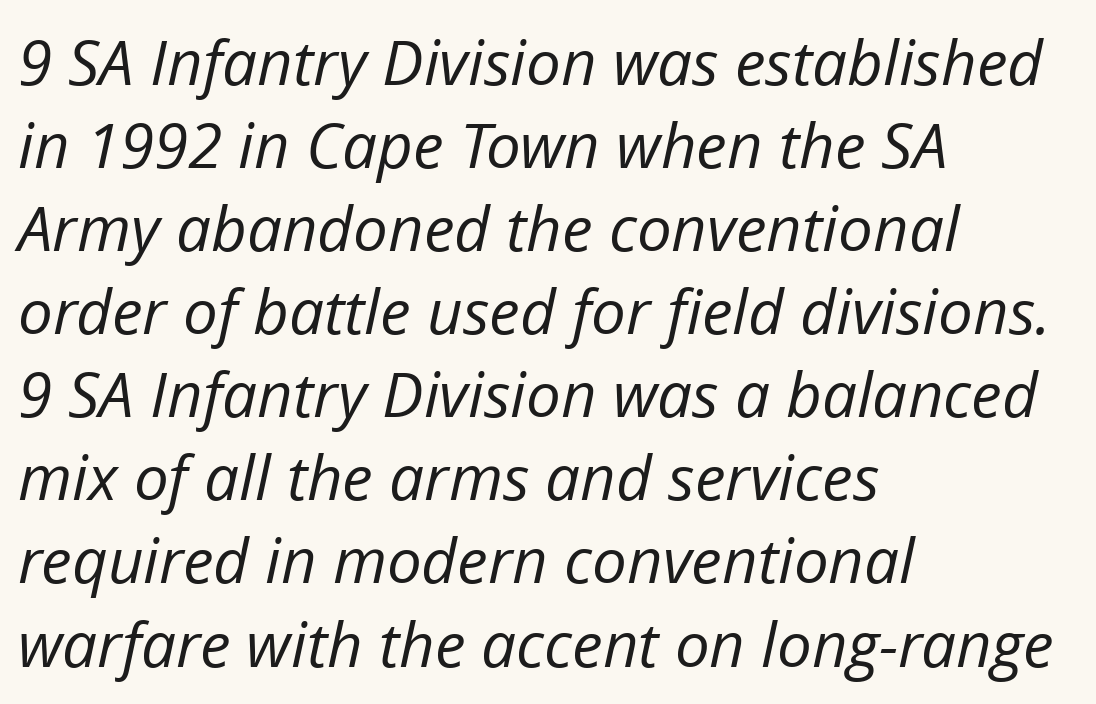
Q: Is the text bold? A: No.
Q: Is the text italic (slanted)? A: Yes, it leans right by about 12 degrees.
Q: Is the text underlined? A: No.
Q: How is the paragraph aligned? A: Left-aligned.
Q: Is the spacing between letters normal or unusually wide? A: Normal.
Q: Is the spacing between lines tight, normal or loose? A: Normal.
Q: Width (condensed, normal, or wide)? A: Normal.
Q: Stroke contrast? A: Low.
Q: x-height? A: Medium.
Q: Monospaced? A: No.
